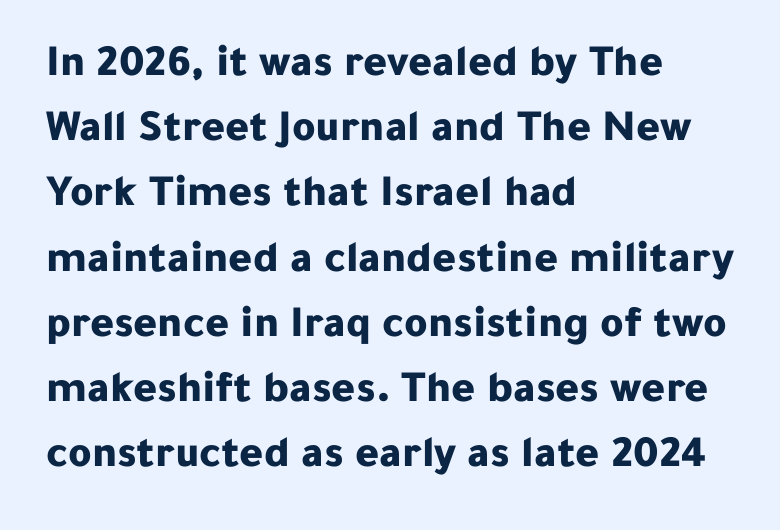
Q: Is the text bold? A: Yes.
Q: Is the text italic (slanted)? A: No, it is upright.
Q: Is the typeface a serif or a sans-serif typeface? A: Sans-serif.
Q: Is the text underlined? A: No.
Q: How is the paragraph aligned? A: Left-aligned.
Q: Is the spacing between letters normal or unusually wide? A: Normal.
Q: Is the spacing between lines tight, normal or loose? A: Normal.
Q: Width (condensed, normal, or wide)? A: Normal.
Q: Stroke contrast? A: Low.
Q: x-height? A: Medium.
Q: Monospaced? A: No.
